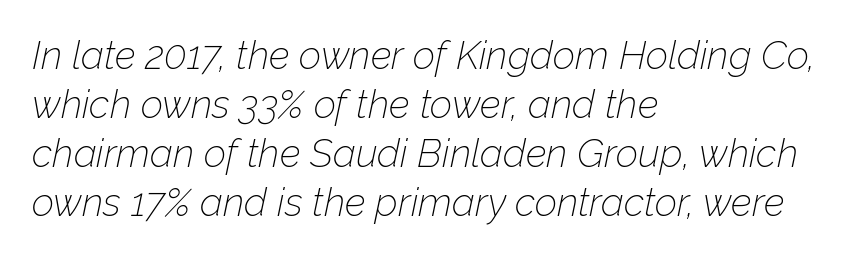
The image shows 39 px thin type, italic (leaning right); set left-aligned, normal line spacing (1.26x), normal letter spacing, not underlined; low stroke contrast and a medium x-height.
